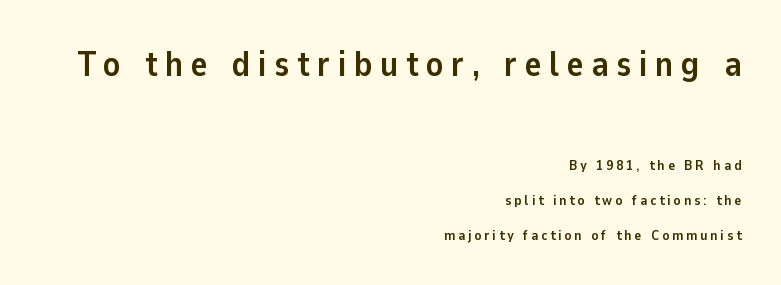
{"serif": "no", "italic": "no", "bold": "yes", "weight": "semibold", "width": "normal", "stroke_contrast": "low", "x_height": "medium", "monospaced": "no", "underline": "no", "align": "right", "line_spacing": "loose", "line_spacing_ratio": 2.49, "letter_spacing": "wide", "letter_spacing_em": 0.22, "larger_block": "first", "size_ratio": 2.5, "glyph_px": 35}
